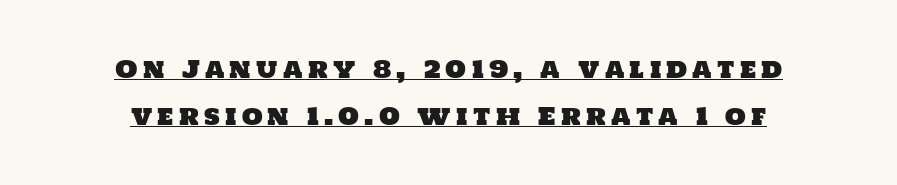
{"underline": "yes", "align": "center", "line_spacing": "loose", "line_spacing_ratio": 1.94, "letter_spacing": "wide", "letter_spacing_em": 0.22, "glyph_px": 24}
